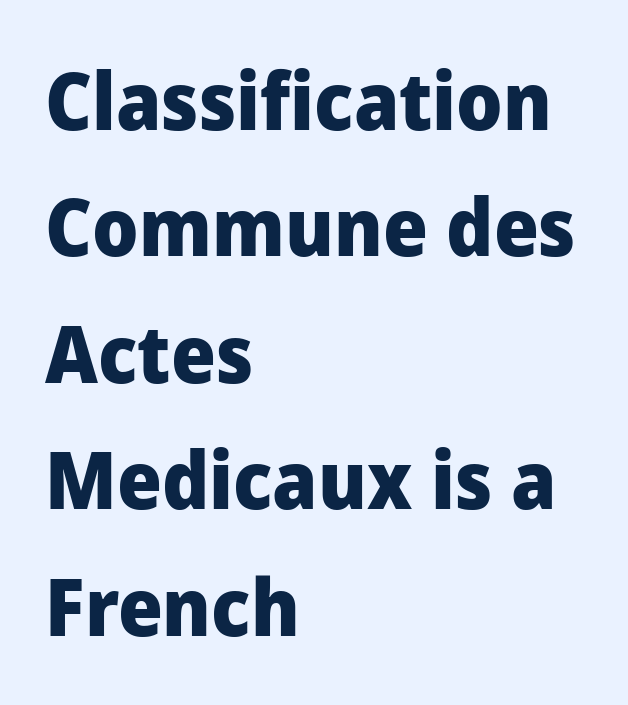
The image shows 79 px heavy sans-serif type, upright; set left-aligned, normal line spacing (1.6x), normal letter spacing, not underlined; low stroke contrast and a medium x-height.
